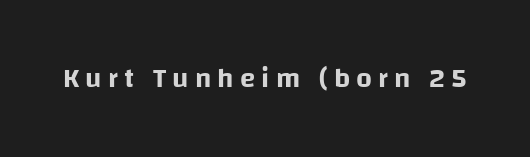
Designer's note — italics off, roman on. Decoration check: the copy has no underline. Here the designer chose a conventional face with non-uniform glyph widths. Spacing between characters has been opened up far beyond the box default. The letters carry no serifs — their stems end cleanly without finishing strokes.
